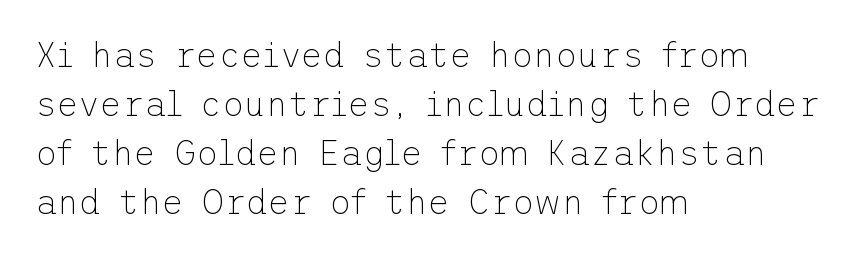
The vertical gap from one line to the next is medium. The face used here is rendered with its standard letterfit. Stem width sits at or under what a default text font uses. The rendering shows plain stroke endings on the letterforms — a sans-serif design. Clear beneath every line of the passage.
